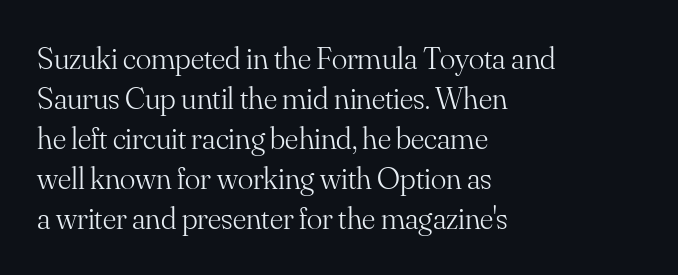
The image shows 32 px light serif type, upright; set left-aligned, normal line spacing (1.25x), normal letter spacing, not underlined; medium stroke contrast and a small x-height.
